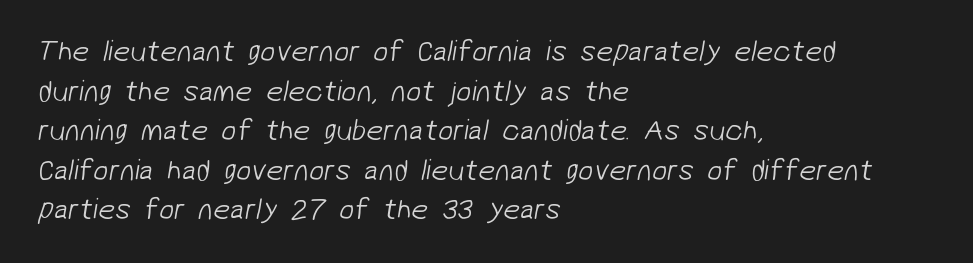
Glance below the letters and you will spot only blank space. Typographically, this falls in the sans-serif category. Is the letter spacing exaggerated? No — it looks like the ordinary default. Varying glyph widths throughout — classic text-font behaviour.
